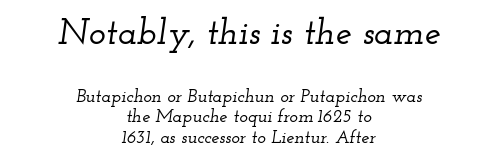
The image shows 36 px wide serif type, italic (leaning right); set centered, line spacing 1.16x, normal letter spacing, not underlined; the first (top) block is 2.0x larger; low stroke contrast and a small x-height.
